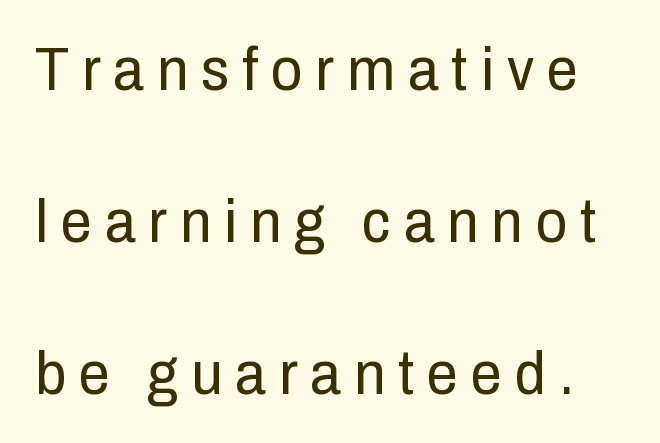
The image shows 62 px regular-weight, condensed sans-serif type, upright; set loose line spacing (2.45x), unusually wide letter spacing (+0.21 em), not underlined; low stroke contrast and a medium x-height.
